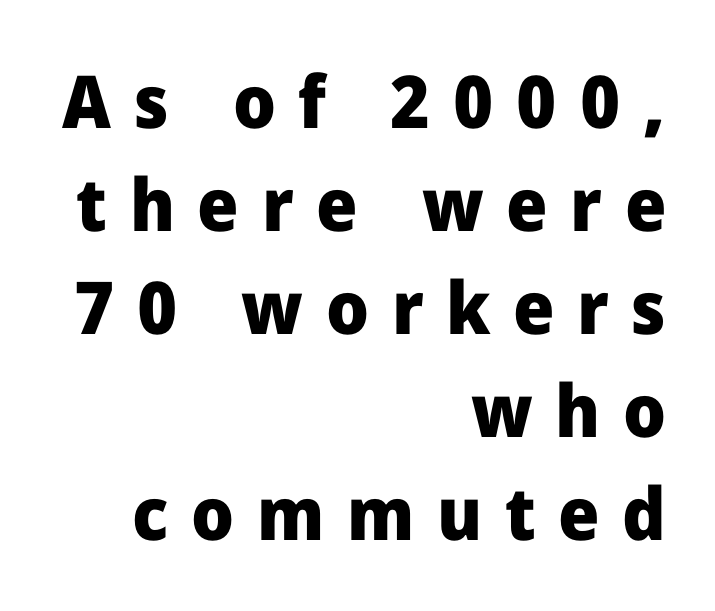
Q: Is the text bold? A: Yes.
Q: Is the text italic (slanted)? A: No, it is upright.
Q: Is the typeface a serif or a sans-serif typeface? A: Sans-serif.
Q: Is the text underlined? A: No.
Q: How is the paragraph aligned? A: Right-aligned.
Q: Is the spacing between letters normal or unusually wide? A: Unusually wide.
Q: Is the spacing between lines tight, normal or loose? A: Normal.
Q: Width (condensed, normal, or wide)? A: Normal.
Q: Stroke contrast? A: Low.
Q: x-height? A: Medium.
Q: Monospaced? A: No.
